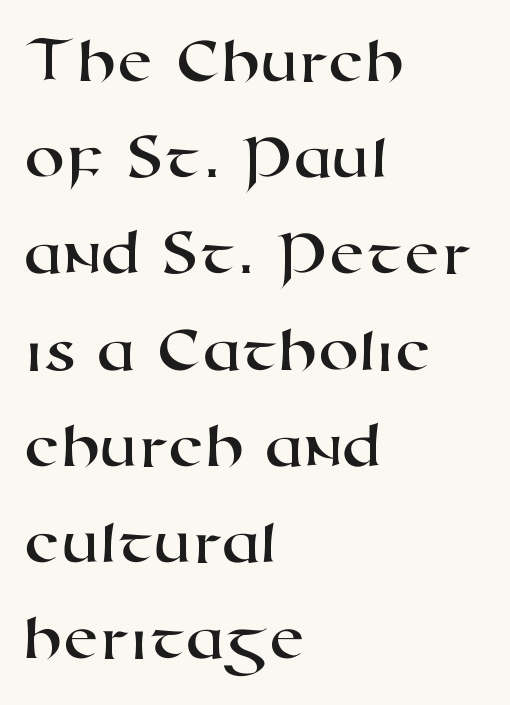
{"serif": "no", "width": "wide", "stroke_contrast": "high", "x_height": "medium", "monospaced": "no", "underline": "no", "align": "left", "line_spacing": "normal", "line_spacing_ratio": 1.48, "letter_spacing": "normal", "letter_spacing_em": 0.0, "glyph_px": 65}
